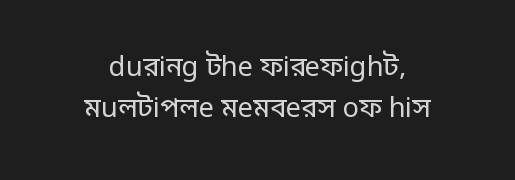
Q: Is the text bold? A: No.
Q: Is the text italic (slanted)? A: No, it is upright.
Q: Is the text underlined? A: No.
Q: How is the paragraph aligned? A: Centered.
Q: Is the spacing between letters normal or unusually wide? A: Normal.
Q: Is the spacing between lines tight, normal or loose? A: Normal.
